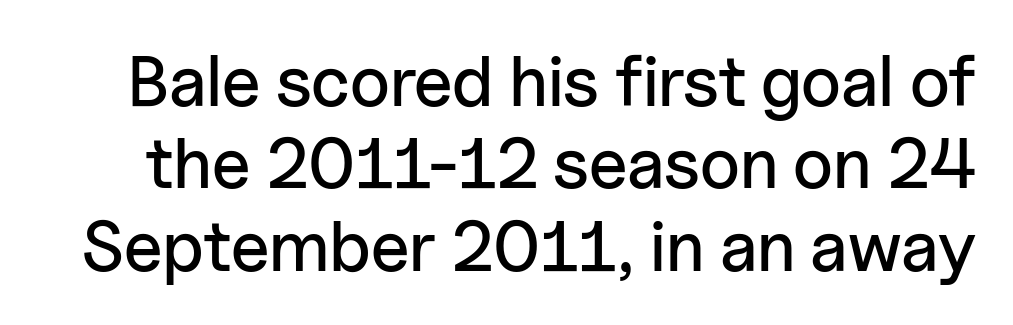
Q: Is the text italic (slanted)? A: No, it is upright.
Q: Is the typeface a serif or a sans-serif typeface? A: Sans-serif.
Q: Is the text underlined? A: No.
Q: Is the spacing between letters normal or unusually wide? A: Normal.
Q: Width (condensed, normal, or wide)? A: Normal.
Q: Stroke contrast? A: Low.
Q: x-height? A: Medium.
Q: Monospaced? A: No.
